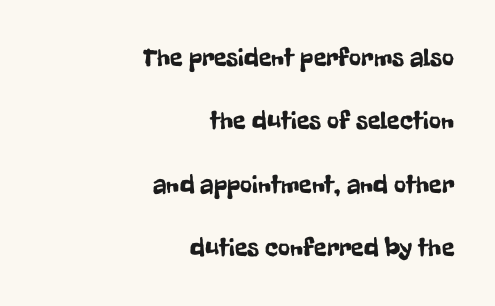
Does the lettering tilt? It doesn't — this is upright. This block would shrink considerably if given ordinary leading; it's expanded now. Short and long lines alike share a common ending point at right. Underlining? Definitely not there. How are the letters spaced? Ordinarily, with no added tracking.
